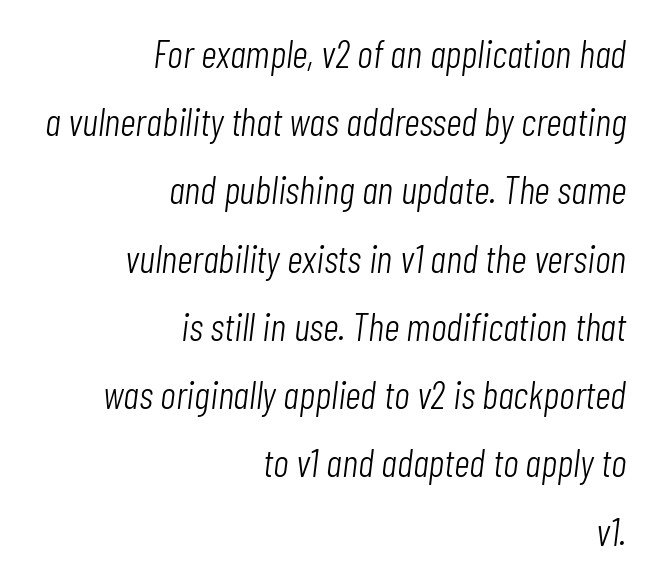
Default kerning and tracking; the words read as compact shapes. The foot of each line stays bare and open. Is the stroke heavy? The answer is a plain regular-or-lighter. The rendering uses natural spacing where letterforms have individual widths. Italic: yes, the glyphs are oblique. All the whitespace from short lines collects on the left.
